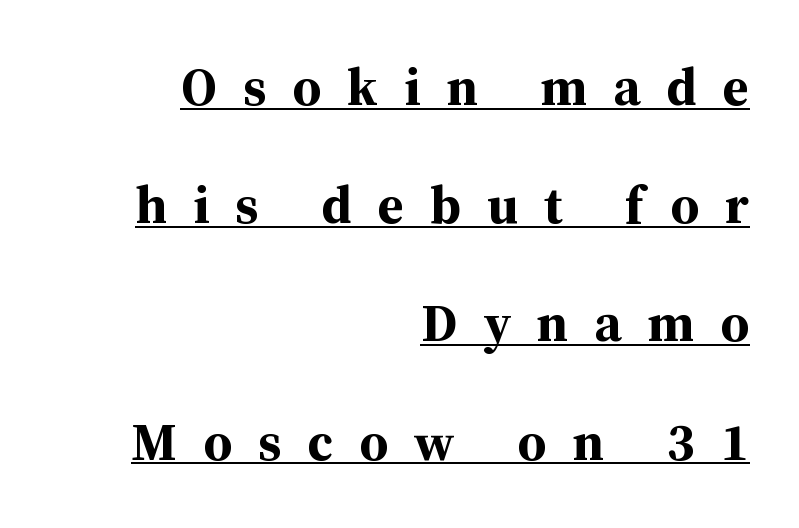
{"serif": "yes", "italic": "no", "bold": "yes", "weight": "bold", "width": "normal", "stroke_contrast": "medium", "x_height": "medium", "monospaced": "no", "underline": "yes", "align": "right", "line_spacing": "loose", "line_spacing_ratio": 2.23, "letter_spacing": "wide", "letter_spacing_em": 0.49, "glyph_px": 53}
